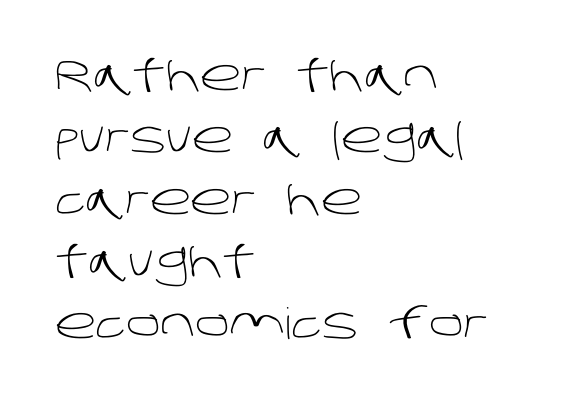
{"serif": "no", "bold": "no", "weight": "light", "width": "normal", "stroke_contrast": "low", "x_height": "large", "monospaced": "no", "underline": "no", "align": "left", "line_spacing": "normal", "line_spacing_ratio": 1.44, "letter_spacing": "normal", "letter_spacing_em": 0.0, "glyph_px": 43}
